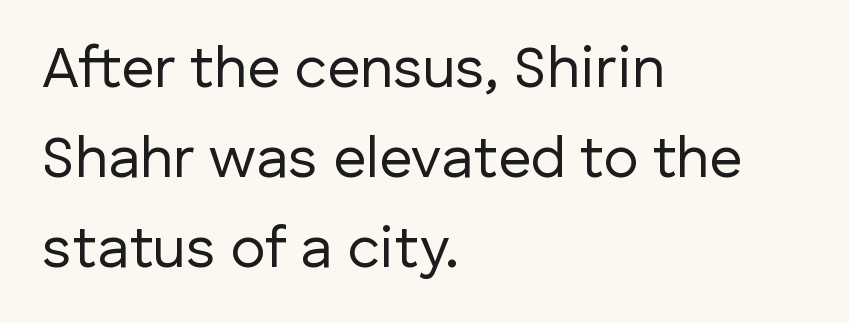
This sample uses a sans-serif face. Characters remain perfectly vertical along every line. Has an underline been added? It has not. Each stroke keeps to a modest, everyday thickness or less.
